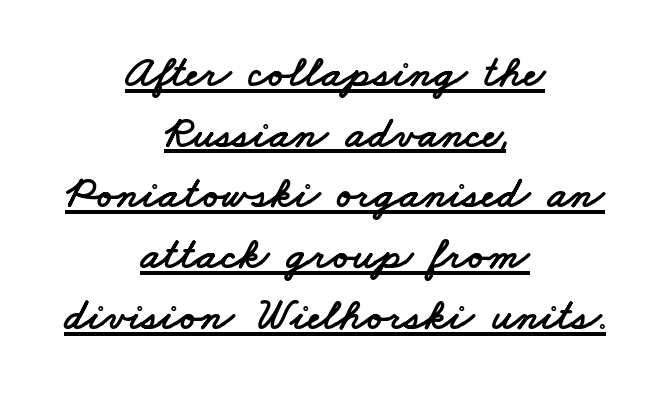
Line starts and ends both wander, symmetrically. The rendering uses a moderate line-height, typical for paragraphs. No extra tracking has been applied to these lines. Proportional: the letters do not fall into vertical columns.
